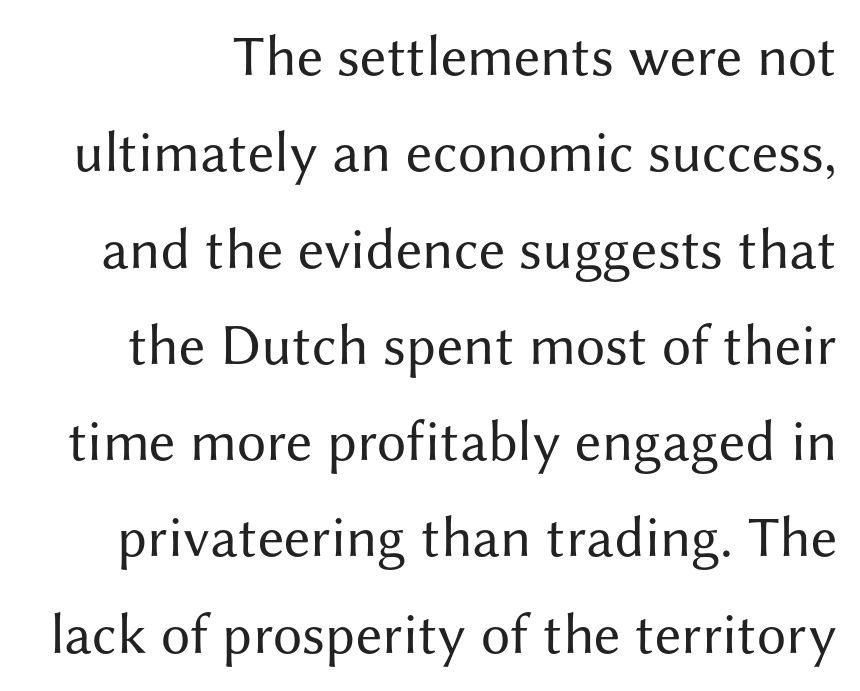
Q: Is the text bold? A: No.
Q: Is the text italic (slanted)? A: No, it is upright.
Q: Is the typeface a serif or a sans-serif typeface? A: Sans-serif.
Q: Is the text underlined? A: No.
Q: Is the spacing between letters normal or unusually wide? A: Normal.
Q: Is the spacing between lines tight, normal or loose? A: Normal.
Q: Width (condensed, normal, or wide)? A: Normal.
Q: Stroke contrast? A: Medium.
Q: x-height? A: Medium.
Q: Monospaced? A: No.
